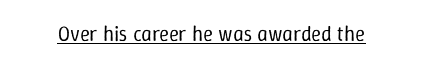
The image shows 21 px text type, upright; set normal letter spacing, underlined.
